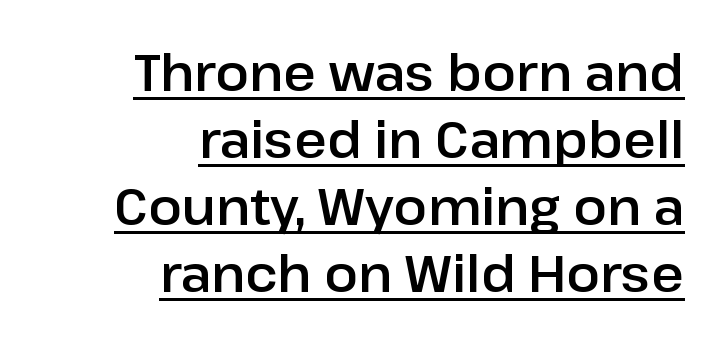
{"serif": "no", "italic": "no", "width": "normal", "stroke_contrast": "low", "x_height": "medium", "monospaced": "no", "underline": "yes", "align": "right", "line_spacing": "normal", "line_spacing_ratio": 1.34, "letter_spacing": "normal", "letter_spacing_em": 0.0, "glyph_px": 50}
